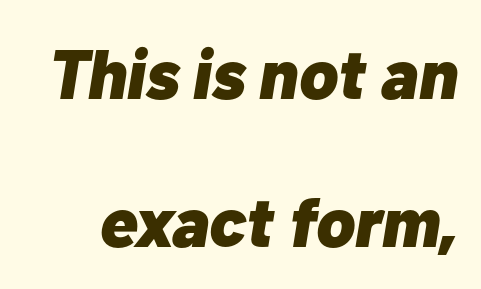
The image shows 70 px heavy type, italic (leaning right); set loose line spacing (2.12x), normal letter spacing, not underlined; low stroke contrast and a medium x-height.
